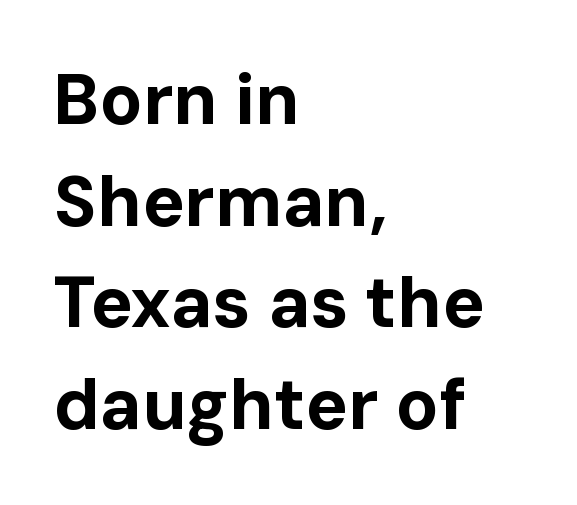
This sample is left-justified, so line endings fall wherever the words run out. This sample has the flowing, uneven cadence of proportional lettering. A bare baseline throughout the passage. The characters display no serif detailing; their extremities are plain.
